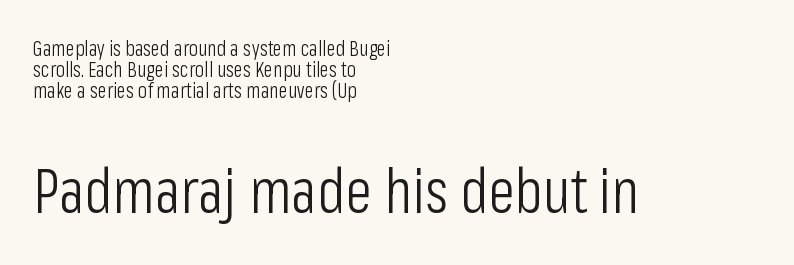
{"serif": "no", "italic": "no", "bold": "no", "weight": "light", "width": "condensed", "stroke_contrast": "low", "x_height": "medium", "monospaced": "no", "underline": "no", "align": "left", "line_spacing": "tight", "line_spacing_ratio": 1.01, "letter_spacing": "normal", "letter_spacing_em": 0.0, "larger_block": "second", "size_ratio": 2.95, "glyph_px": 62}
